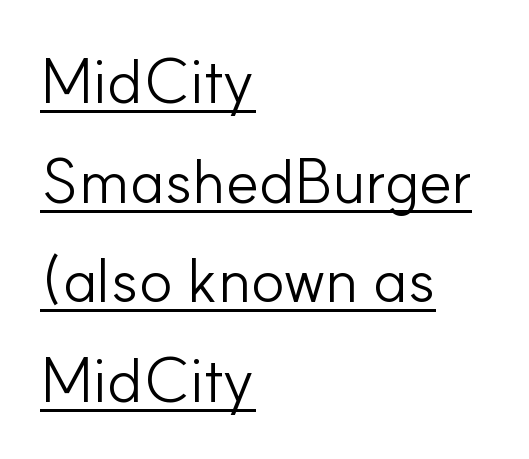
Q: Is the text bold? A: No.
Q: Is the text italic (slanted)? A: No, it is upright.
Q: Is the typeface a serif or a sans-serif typeface? A: Sans-serif.
Q: Is the text underlined? A: Yes.
Q: How is the paragraph aligned? A: Left-aligned.
Q: Is the spacing between letters normal or unusually wide? A: Normal.
Q: Is the spacing between lines tight, normal or loose? A: Normal.
Q: Width (condensed, normal, or wide)? A: Normal.
Q: Stroke contrast? A: Low.
Q: x-height? A: Small.
Q: Monospaced? A: No.
